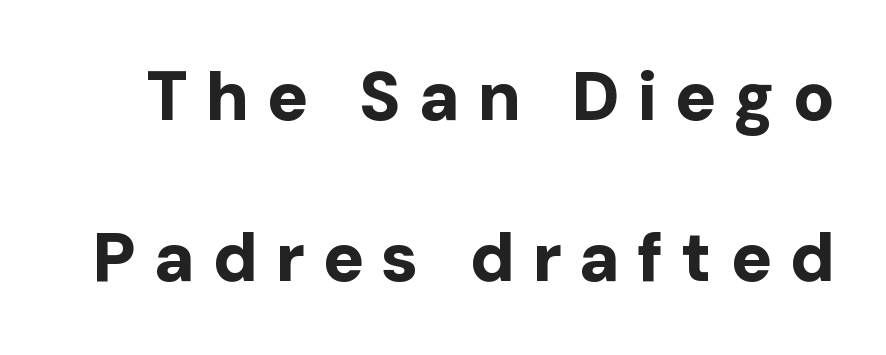
Q: Is the text bold? A: Yes.
Q: Is the text italic (slanted)? A: No, it is upright.
Q: Is the typeface a serif or a sans-serif typeface? A: Sans-serif.
Q: Is the text underlined? A: No.
Q: Is the spacing between letters normal or unusually wide? A: Unusually wide.
Q: Is the spacing between lines tight, normal or loose? A: Loose.
Q: Width (condensed, normal, or wide)? A: Normal.
Q: Stroke contrast? A: Low.
Q: x-height? A: Medium.
Q: Monospaced? A: No.
